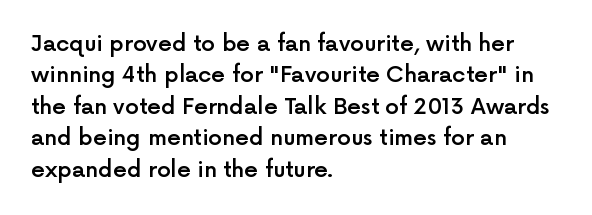
Successive baselines arrive at the customary interval. Horizontally, the lines are justified to the leading edge only. Short note: letters normally spaced. Emphasis by weight is partial: semibold. The gap between lines stays unmarked. Ordinary non-slanted type is in use.
